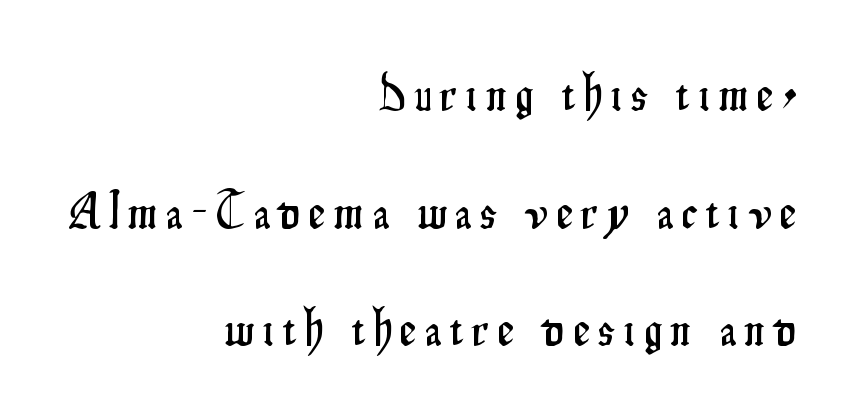
Q: Is the text italic (slanted)? A: No, it is upright.
Q: Is the typeface a serif or a sans-serif typeface? A: Sans-serif.
Q: Is the text underlined? A: No.
Q: How is the paragraph aligned? A: Right-aligned.
Q: Is the spacing between lines tight, normal or loose? A: Loose.
Q: Width (condensed, normal, or wide)? A: Condensed.
Q: Stroke contrast? A: Low.
Q: x-height? A: Small.
Q: Monospaced? A: No.
